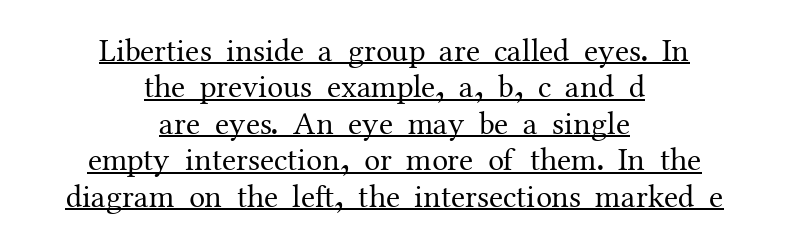
The image shows 32 px regular-weight serif type, upright; set centered, tight line spacing (1.14x), normal letter spacing, underlined; medium stroke contrast and a medium x-height.
